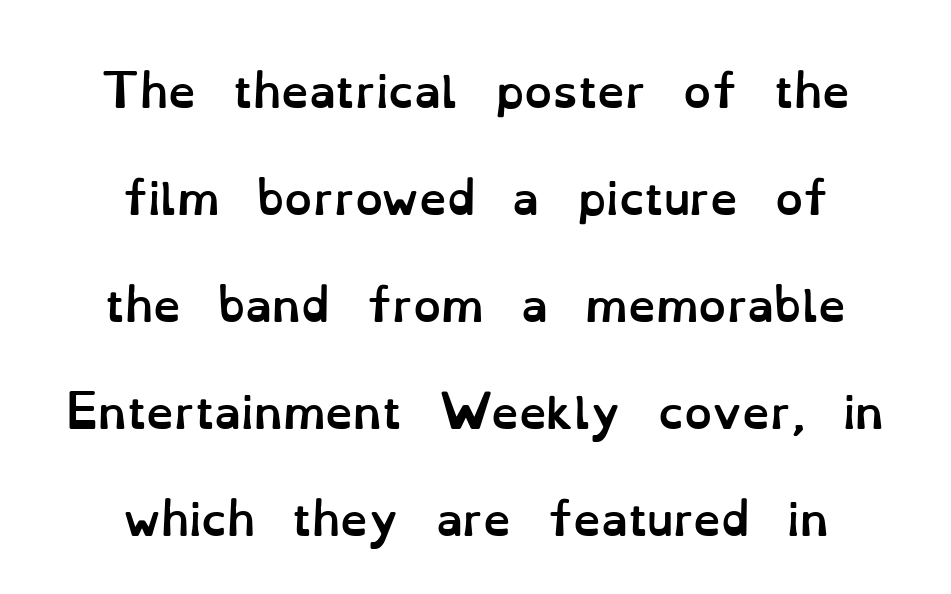
Q: Is the text bold? A: Yes.
Q: Is the text italic (slanted)? A: No, it is upright.
Q: Is the text underlined? A: No.
Q: How is the paragraph aligned? A: Centered.
Q: Is the spacing between letters normal or unusually wide? A: Normal.
Q: Is the spacing between lines tight, normal or loose? A: Loose.
Q: Width (condensed, normal, or wide)? A: Normal.
Q: Stroke contrast? A: Low.
Q: x-height? A: Small.
Q: Monospaced? A: No.
